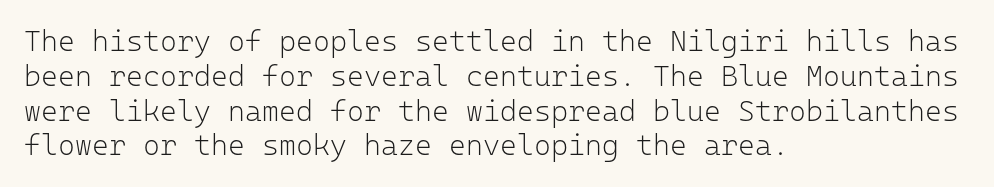
The setting favours the left margin, as ordinary paragraphs usually do. The type is set solid horizontally, with unmodified tracking. Descenders are the only things crossing below the line. If you drew a line through each stem, it would be perfectly vertical. The font family rendered here belongs to the sans-serif group.
